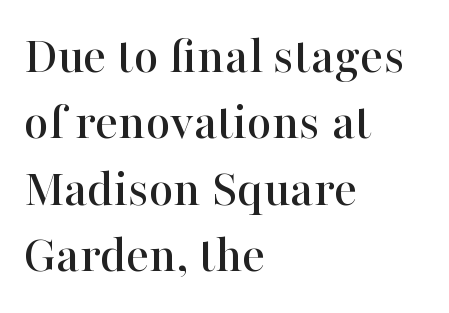
The image shows 54 px serif type, upright; set left-aligned, line spacing 1.23x, normal letter spacing, not underlined; high stroke contrast and a medium x-height.
